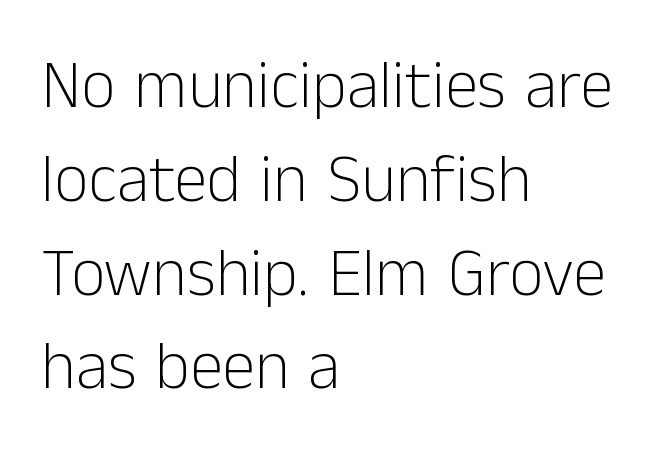
The image shows 67 px light sans-serif type, upright; set left-aligned, normal line spacing (1.4x), normal letter spacing, not underlined; low stroke contrast and a medium x-height.
